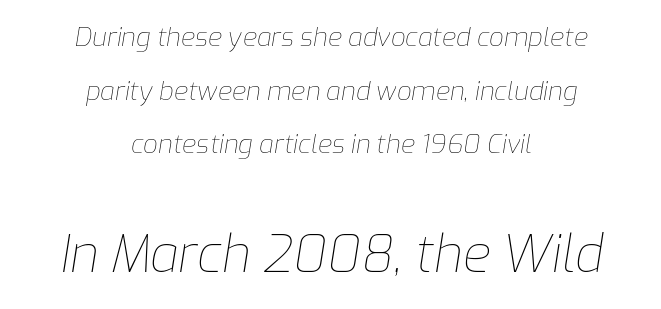
Observe the ordinary spacing: letters are neighbours, not strangers. Vertical stems look standard width or narrower in stroke. Character widths vary here, with narrow letters taking less room than wide ones. Letters rest on an invisible, unmarked baseline.
